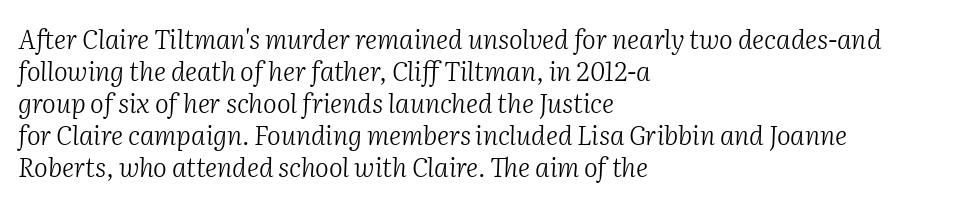
The image shows 26 px text type, italic (leaning right); set left-aligned, line spacing 1.23x, normal letter spacing, not underlined.
